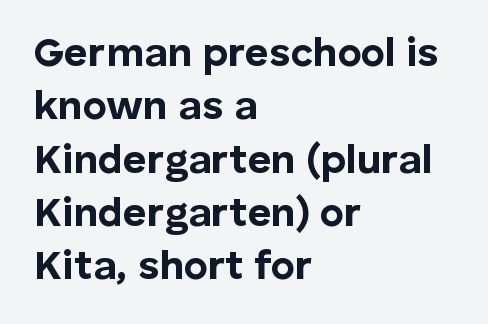
Q: Is the text bold? A: Yes.
Q: Is the text italic (slanted)? A: No, it is upright.
Q: Is the typeface a serif or a sans-serif typeface? A: Sans-serif.
Q: Is the text underlined? A: No.
Q: How is the paragraph aligned? A: Left-aligned.
Q: Is the spacing between letters normal or unusually wide? A: Normal.
Q: Is the spacing between lines tight, normal or loose? A: Normal.
Q: Width (condensed, normal, or wide)? A: Normal.
Q: Stroke contrast? A: Low.
Q: x-height? A: Medium.
Q: Monospaced? A: No.
